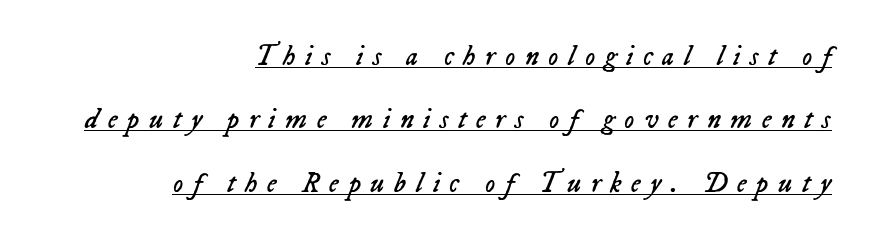
Q: Is the text bold? A: No.
Q: Is the text italic (slanted)? A: Yes, it leans right by about 23 degrees.
Q: Is the text underlined? A: Yes.
Q: How is the paragraph aligned? A: Right-aligned.
Q: Is the spacing between letters normal or unusually wide? A: Unusually wide.
Q: Is the spacing between lines tight, normal or loose? A: Loose.
Q: Width (condensed, normal, or wide)? A: Normal.
Q: Stroke contrast? A: Low.
Q: x-height? A: Medium.
Q: Monospaced? A: No.
